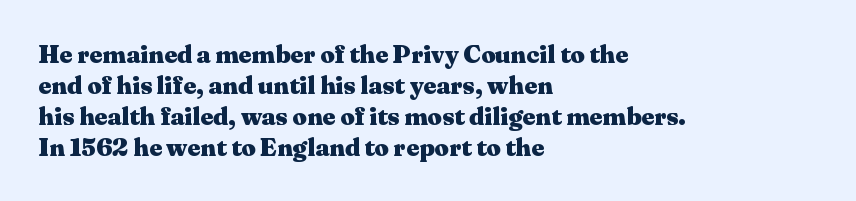
{"italic": "no", "bold": "yes", "underline": "no", "align": "left", "line_spacing_ratio": 1.24, "letter_spacing": "normal", "letter_spacing_em": 0.0, "glyph_px": 25}
